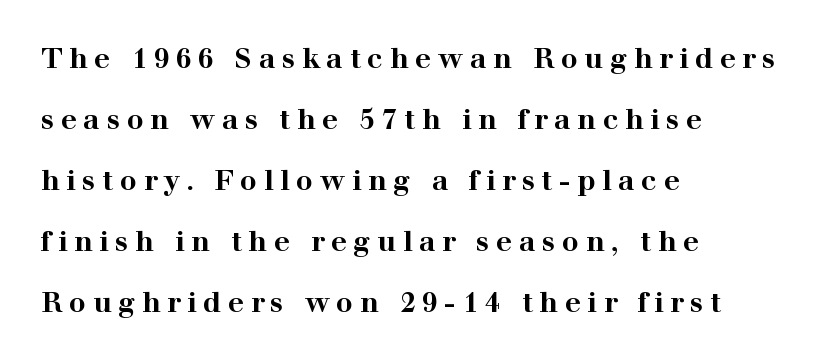
Line starts are locked; line ends wander. This is the regular roman posture of the typeface. What's the leading like? Stretched, with rows far apart. Each letter keeps its own natural width here, so spacing adapts to shape. A bare baseline throughout the passage. Glyph-to-glyph distance is far greater than everyday printed text.
